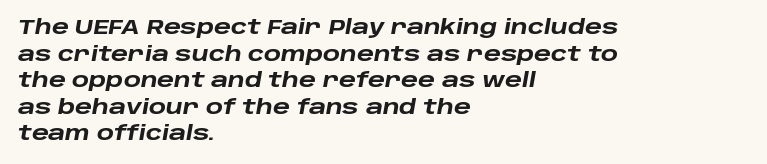
Q: Is the text bold? A: Yes.
Q: Is the text italic (slanted)? A: Yes, it leans right by about 10 degrees.
Q: Is the text underlined? A: No.
Q: How is the paragraph aligned? A: Left-aligned.
Q: Is the spacing between letters normal or unusually wide? A: Normal.
Q: Is the spacing between lines tight, normal or loose? A: Normal.
